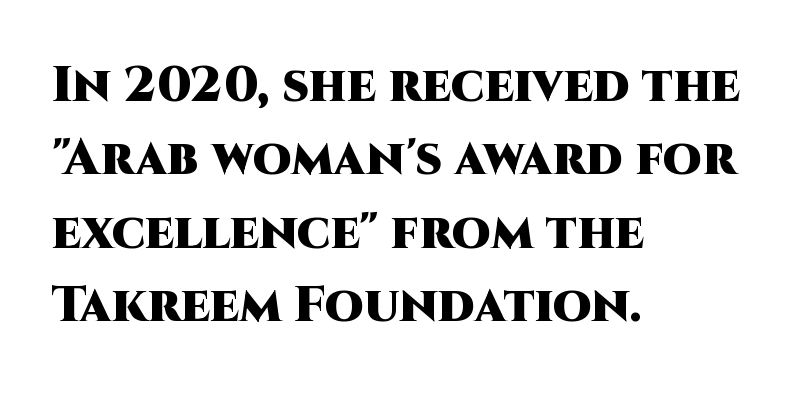
Q: Is the text bold? A: Yes.
Q: Is the text italic (slanted)? A: No, it is upright.
Q: Is the typeface a serif or a sans-serif typeface? A: Sans-serif.
Q: Is the text underlined? A: No.
Q: How is the paragraph aligned? A: Left-aligned.
Q: Is the spacing between letters normal or unusually wide? A: Normal.
Q: Is the spacing between lines tight, normal or loose? A: Normal.
Q: Width (condensed, normal, or wide)? A: Normal.
Q: Stroke contrast? A: High.
Q: x-height? A: Large.
Q: Monospaced? A: No.
